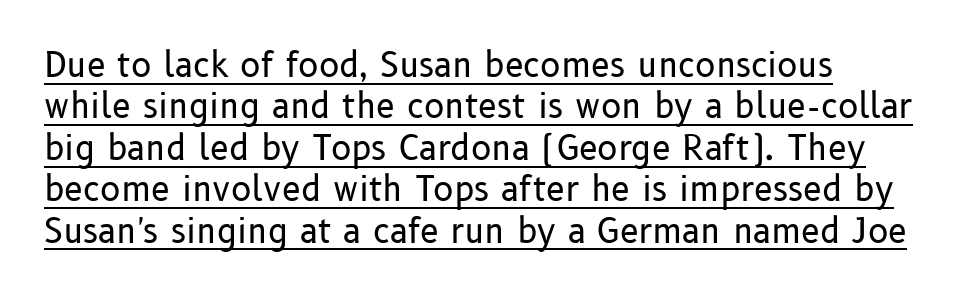
The image shows 34 px regular-weight sans-serif type, upright; set left-aligned, line spacing 1.22x, normal letter spacing, underlined; low stroke contrast and a medium x-height.
